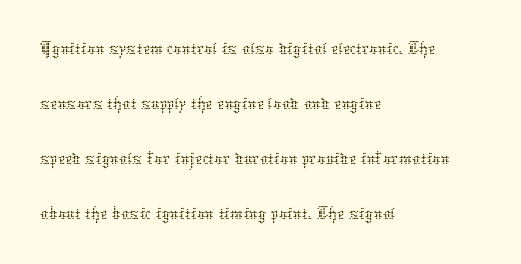
{"italic": "no", "bold": "no", "weight": "thin", "width": "normal", "stroke_contrast": "low", "x_height": "medium", "monospaced": "no", "underline": "no", "align": "left", "line_spacing": "normal", "line_spacing_ratio": 1.34, "letter_spacing": "normal", "letter_spacing_em": 0.0, "glyph_px": 41}
